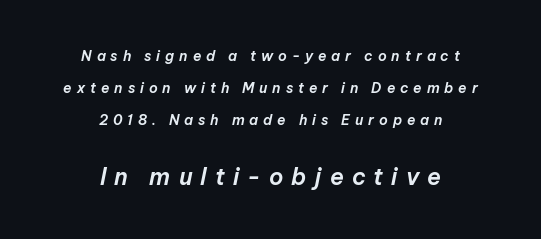
Letters rest on an invisible, unmarked baseline. Look at the tracking — it's clearly loosened, letters drifting apart. Size hierarchy here favors the trailing block over the leading one. What's the leading like? Stretched, with rows far apart. If you drew a line through each stem, it would be angled.
